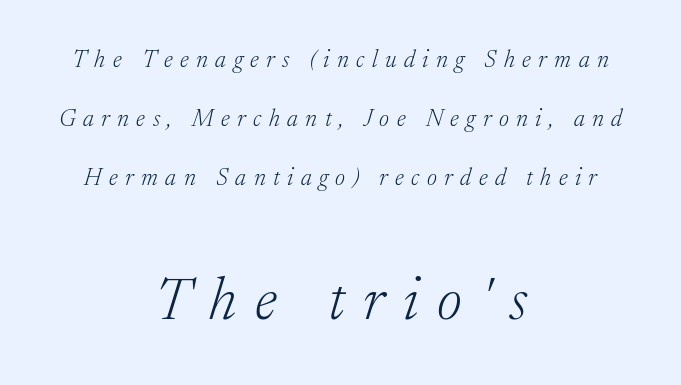
The image shows 60 px light serif type, italic (leaning right); set centered, loose line spacing (2.46x), unusually wide letter spacing (+0.31 em), not underlined; the second (bottom) block is 2.5x larger; low stroke contrast and a medium x-height.
